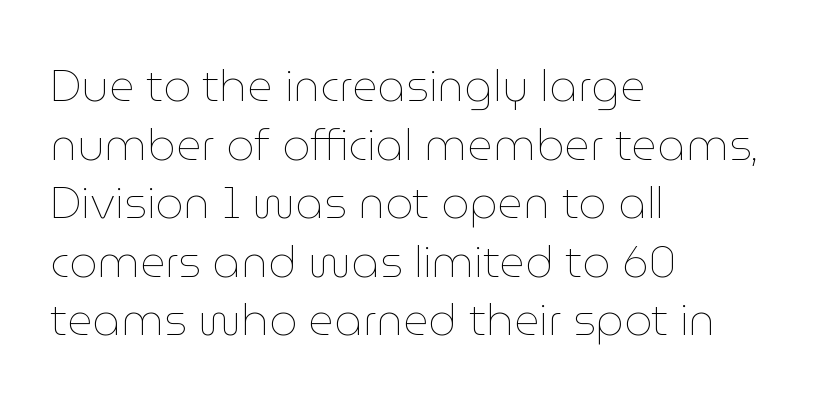
{"italic": "no", "bold": "no", "weight": "thin", "width": "normal", "stroke_contrast": "low", "x_height": "medium", "monospaced": "no", "underline": "no", "align": "left", "line_spacing": "normal", "line_spacing_ratio": 1.33, "letter_spacing": "normal", "letter_spacing_em": 0.0, "glyph_px": 44}
